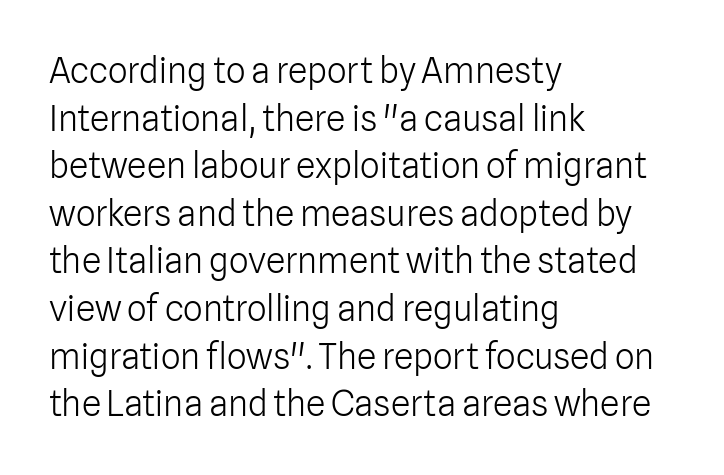
{"serif": "no", "italic": "no", "bold": "no", "weight": "light", "width": "normal", "stroke_contrast": "low", "x_height": "medium", "monospaced": "no", "underline": "no", "align": "left", "line_spacing": "normal", "line_spacing_ratio": 1.36, "letter_spacing": "normal", "letter_spacing_em": 0.0, "glyph_px": 35}
